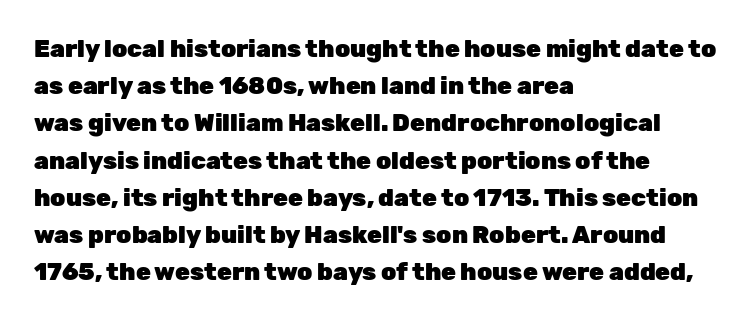
Q: Is the text bold? A: Yes.
Q: Is the text italic (slanted)? A: No, it is upright.
Q: Is the text underlined? A: No.
Q: How is the paragraph aligned? A: Left-aligned.
Q: Is the spacing between letters normal or unusually wide? A: Normal.
Q: Is the spacing between lines tight, normal or loose? A: Normal.
